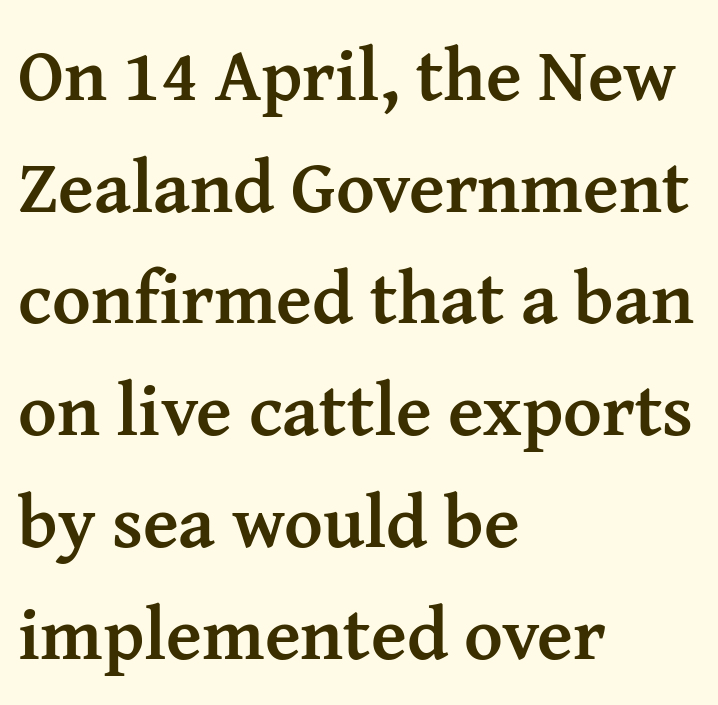
The image shows 74 px semibold serif type, upright; set left-aligned, normal line spacing (1.51x), normal letter spacing, not underlined; medium stroke contrast and a medium x-height.
